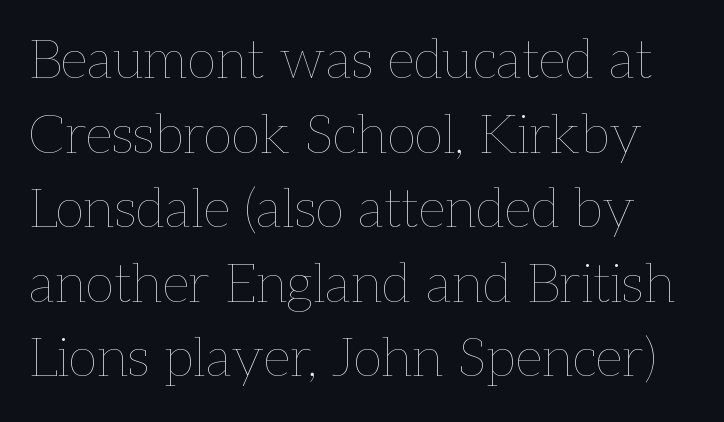
Q: Is the text bold? A: No.
Q: Is the text italic (slanted)? A: No, it is upright.
Q: Is the text underlined? A: No.
Q: Is the spacing between letters normal or unusually wide? A: Normal.
Q: Is the spacing between lines tight, normal or loose? A: Normal.
Q: Width (condensed, normal, or wide)? A: Normal.
Q: Stroke contrast? A: Low.
Q: x-height? A: Medium.
Q: Monospaced? A: No.
